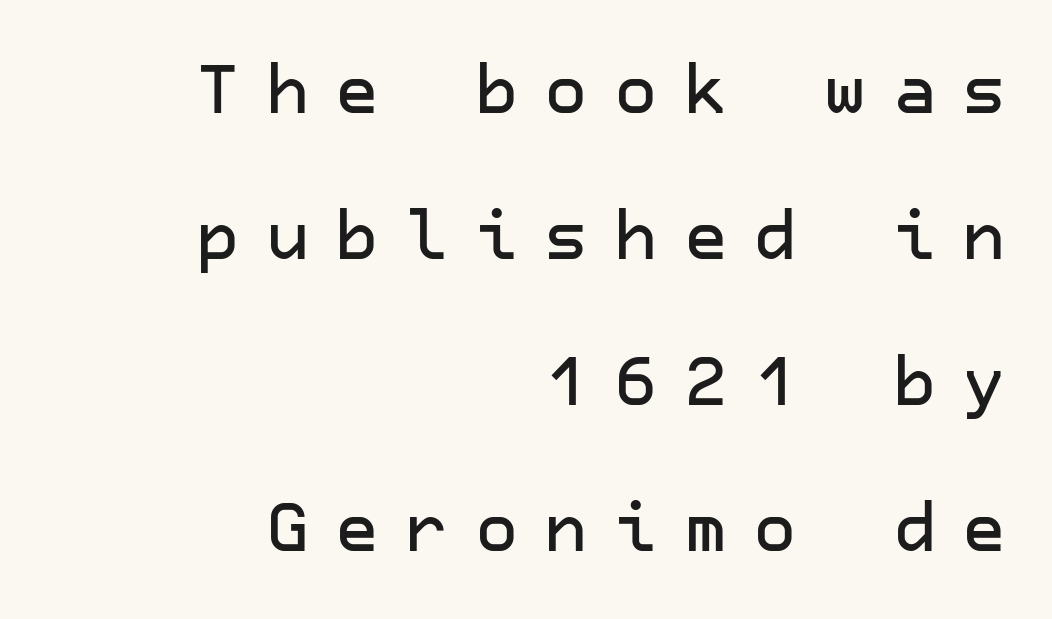
Q: Is the text italic (slanted)? A: No, it is upright.
Q: Is the typeface a serif or a sans-serif typeface? A: Sans-serif.
Q: Is the text underlined? A: No.
Q: How is the paragraph aligned? A: Right-aligned.
Q: Is the spacing between letters normal or unusually wide? A: Unusually wide.
Q: Is the spacing between lines tight, normal or loose? A: Loose.
Q: Width (condensed, normal, or wide)? A: Normal.
Q: Stroke contrast? A: Low.
Q: x-height? A: Medium.
